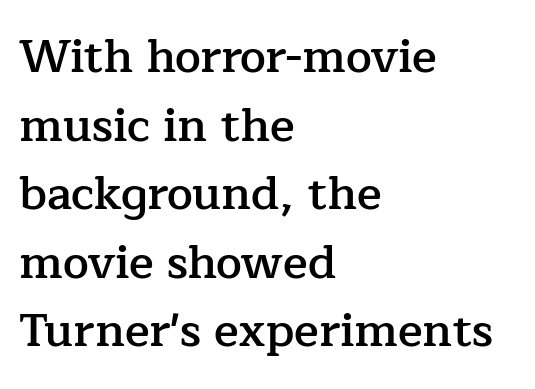
{"serif": "yes", "italic": "no", "bold": "semi", "weight": "semibold", "width": "normal", "stroke_contrast": "low", "x_height": "medium", "monospaced": "no", "underline": "no", "align": "left", "line_spacing": "normal", "line_spacing_ratio": 1.49, "letter_spacing": "normal", "letter_spacing_em": 0.0, "glyph_px": 46}
